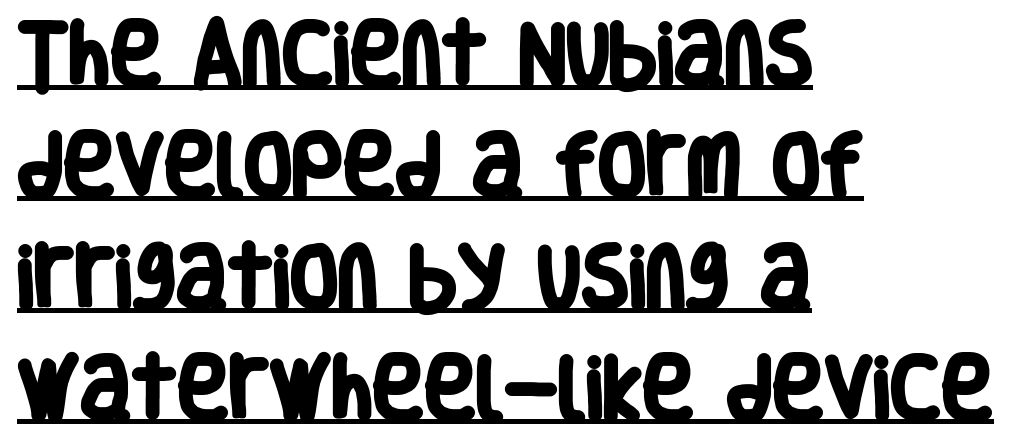
{"serif": "no", "bold": "yes", "weight": "heavy", "width": "condensed", "stroke_contrast": "low", "x_height": "large", "monospaced": "no", "underline": "yes", "align": "left", "line_spacing": "normal", "line_spacing_ratio": 1.59, "letter_spacing": "normal", "letter_spacing_em": 0.0, "glyph_px": 70}
